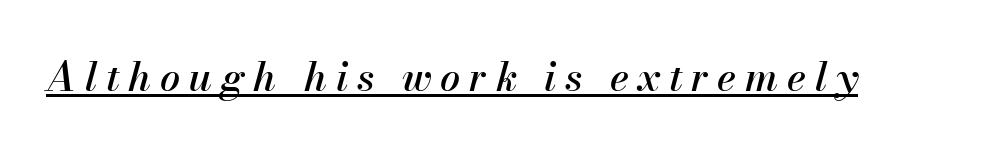
{"italic": "yes", "lean": "right", "slant_degrees": 13, "width": "normal", "stroke_contrast": "medium", "x_height": "small", "monospaced": "no", "underline": "yes", "letter_spacing": "wide", "letter_spacing_em": 0.22, "glyph_px": 40}
